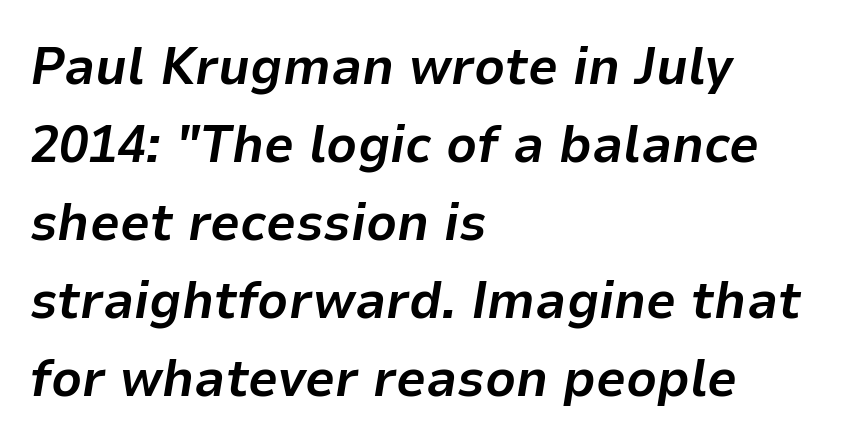
Q: Is the text bold? A: Yes.
Q: Is the text italic (slanted)? A: Yes, it leans right by about 9 degrees.
Q: Is the text underlined? A: No.
Q: How is the paragraph aligned? A: Left-aligned.
Q: Is the spacing between letters normal or unusually wide? A: Normal.
Q: Is the spacing between lines tight, normal or loose? A: Normal.
Q: Width (condensed, normal, or wide)? A: Normal.
Q: Stroke contrast? A: Low.
Q: x-height? A: Medium.
Q: Monospaced? A: No.
